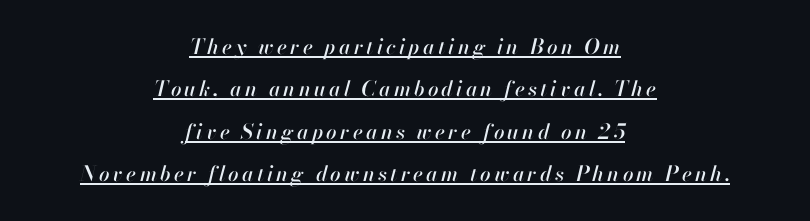
Q: Is the text italic (slanted)? A: Yes, it leans right by about 13 degrees.
Q: Is the text underlined? A: Yes.
Q: How is the paragraph aligned? A: Centered.
Q: Is the spacing between lines tight, normal or loose? A: Loose.
